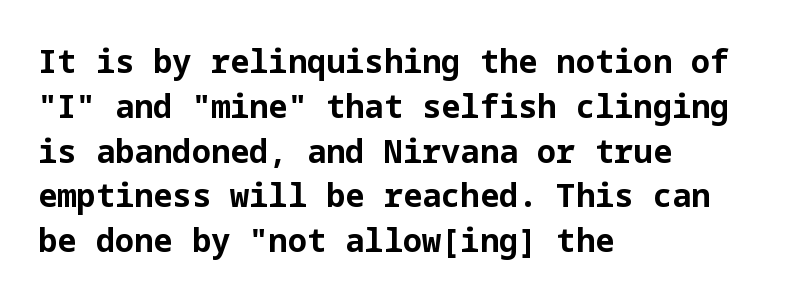
{"serif": "no", "italic": "no", "bold": "yes", "weight": "bold", "width": "normal", "stroke_contrast": "low", "x_height": "medium", "underline": "no", "align": "left", "line_spacing": "normal", "line_spacing_ratio": 1.4, "letter_spacing": "normal", "letter_spacing_em": 0.0, "glyph_px": 32}
